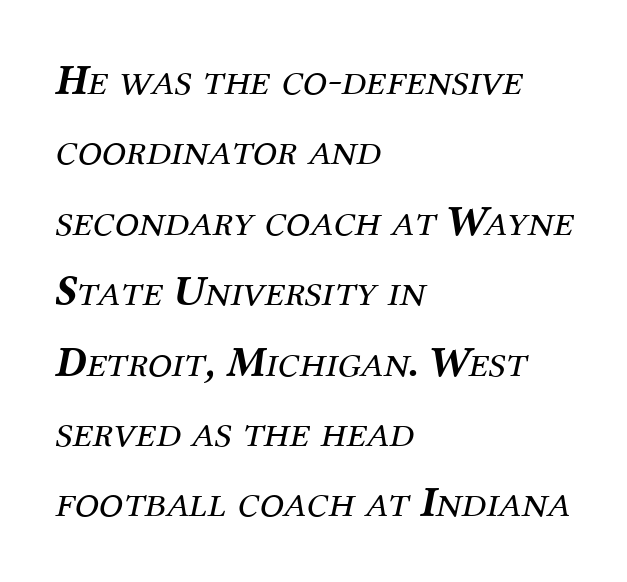
{"serif": "yes", "italic": "yes", "lean": "right", "slant_degrees": 12, "bold": "no", "weight": "regular", "width": "normal", "stroke_contrast": "medium", "x_height": "medium", "monospaced": "no", "underline": "no", "align": "left", "line_spacing": "normal", "line_spacing_ratio": 1.6, "letter_spacing": "normal", "letter_spacing_em": 0.0, "glyph_px": 44}
